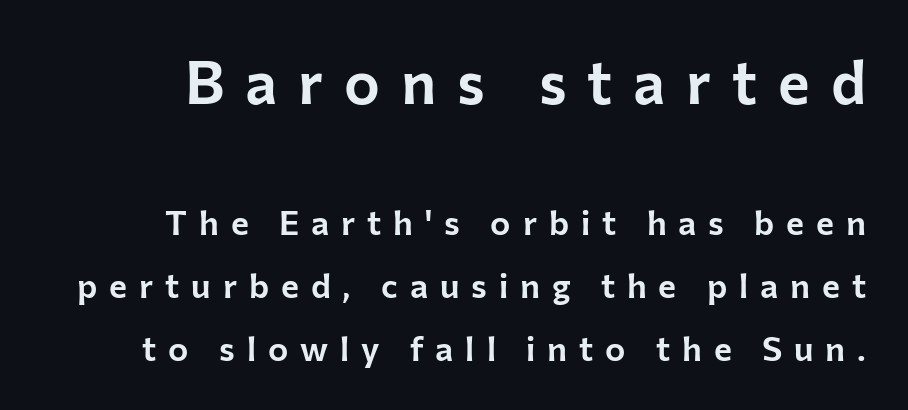
Q: Is the text italic (slanted)? A: No, it is upright.
Q: Is the typeface a serif or a sans-serif typeface? A: Sans-serif.
Q: Is the text underlined? A: No.
Q: Is the spacing between letters normal or unusually wide? A: Unusually wide.
Q: Which block of text is set in a larger size, the first (top) or the second (bottom)? A: The first (top) one.
Q: Width (condensed, normal, or wide)? A: Normal.
Q: Stroke contrast? A: Low.
Q: x-height? A: Medium.
Q: Monospaced? A: No.
